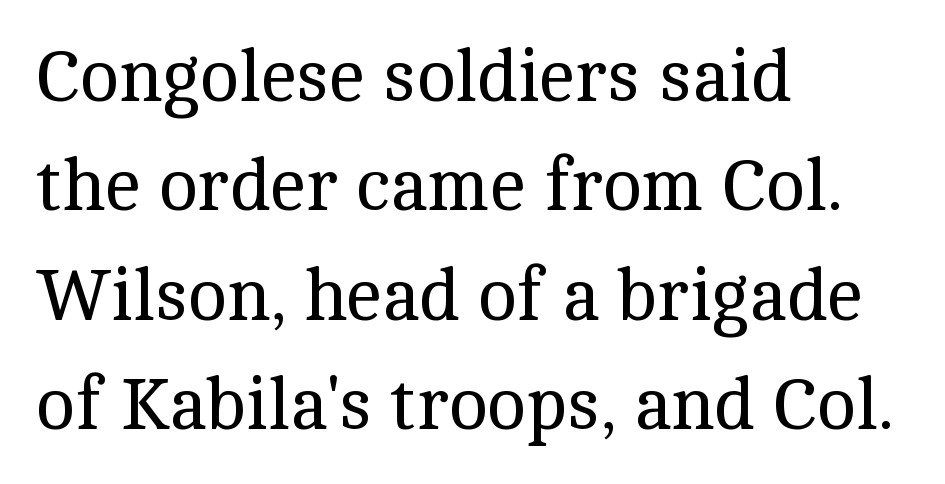
Q: Is the text bold? A: No.
Q: Is the text italic (slanted)? A: No, it is upright.
Q: Is the typeface a serif or a sans-serif typeface? A: Serif.
Q: Is the text underlined? A: No.
Q: How is the paragraph aligned? A: Left-aligned.
Q: Is the spacing between letters normal or unusually wide? A: Normal.
Q: Is the spacing between lines tight, normal or loose? A: Normal.
Q: Width (condensed, normal, or wide)? A: Normal.
Q: x-height? A: Medium.
Q: Monospaced? A: No.
